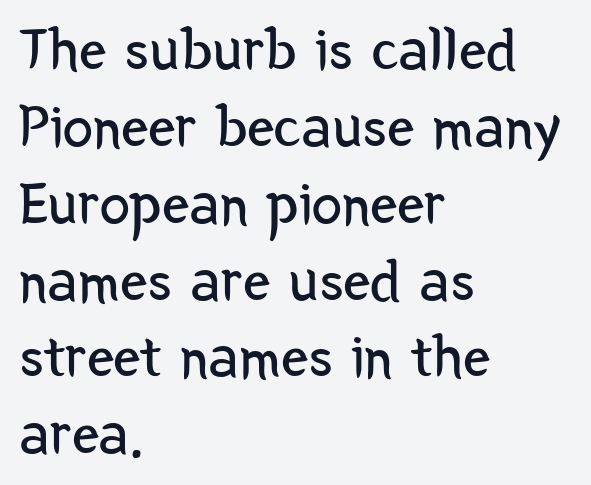
The image shows 61 px regular-weight, condensed sans-serif type, upright; set left-aligned, normal line spacing (1.26x), normal letter spacing, not underlined; low stroke contrast and a medium x-height.
